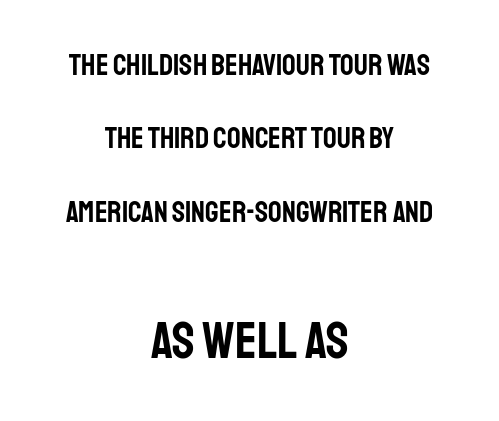
Q: Is the text italic (slanted)? A: No, it is upright.
Q: Is the typeface a serif or a sans-serif typeface? A: Sans-serif.
Q: Is the text underlined? A: No.
Q: How is the paragraph aligned? A: Centered.
Q: Is the spacing between letters normal or unusually wide? A: Normal.
Q: Is the spacing between lines tight, normal or loose? A: Loose.
Q: Which block of text is set in a larger size, the first (top) or the second (bottom)? A: The second (bottom) one.
Q: Width (condensed, normal, or wide)? A: Condensed.
Q: Stroke contrast? A: Low.
Q: x-height? A: Large.
Q: Monospaced? A: No.
